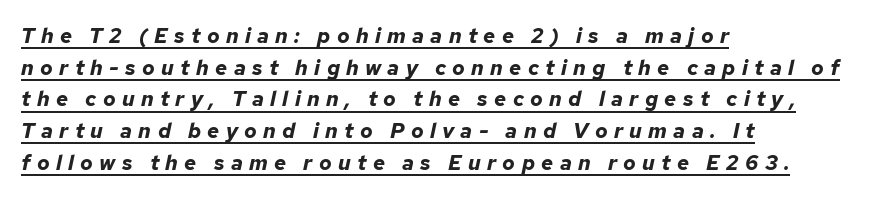
The image shows 21 px bold type, italic (leaning right); set left-aligned, normal line spacing (1.51x), unusually wide letter spacing (+0.3 em), underlined.
